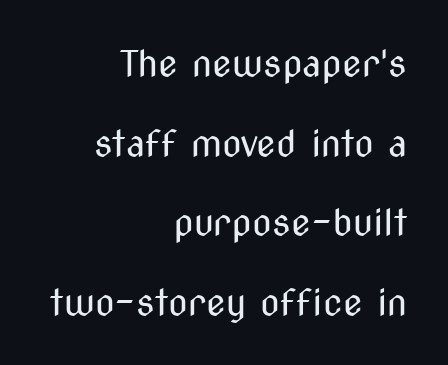
Q: Is the text bold? A: No.
Q: Is the text italic (slanted)? A: No, it is upright.
Q: Is the typeface a serif or a sans-serif typeface? A: Sans-serif.
Q: Is the text underlined? A: No.
Q: How is the paragraph aligned? A: Right-aligned.
Q: Is the spacing between letters normal or unusually wide? A: Normal.
Q: Is the spacing between lines tight, normal or loose? A: Loose.
Q: Width (condensed, normal, or wide)? A: Condensed.
Q: Stroke contrast? A: Medium.
Q: x-height? A: Medium.
Q: Monospaced? A: No.
